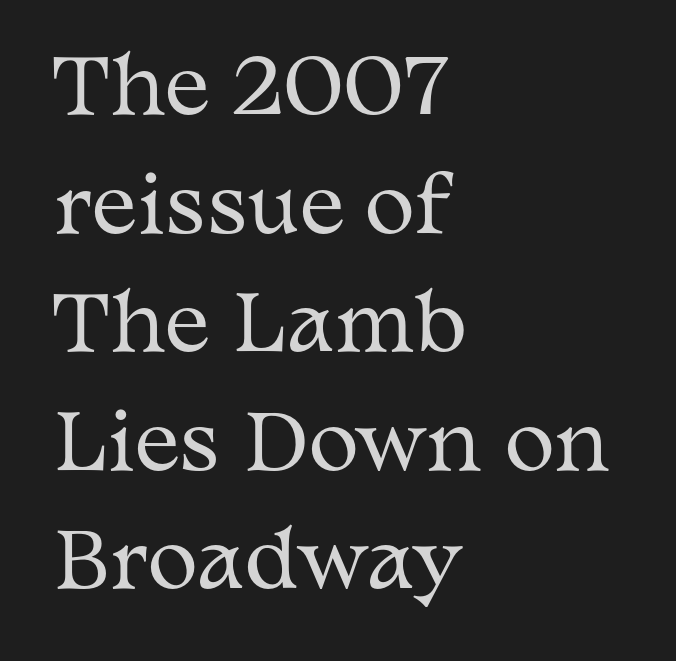
{"serif": "yes", "italic": "no", "bold": "no", "weight": "regular", "width": "wide", "stroke_contrast": "medium", "x_height": "medium", "monospaced": "no", "underline": "no", "align": "left", "line_spacing": "normal", "line_spacing_ratio": 1.56, "letter_spacing": "normal", "letter_spacing_em": 0.0, "glyph_px": 76}
